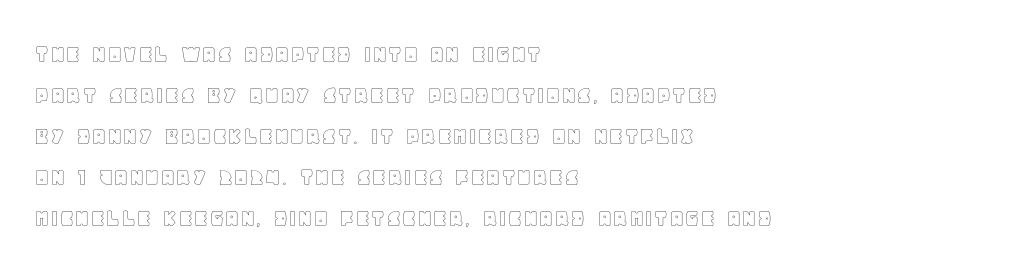
Q: Is the text italic (slanted)? A: No, it is upright.
Q: Is the text underlined? A: No.
Q: How is the paragraph aligned? A: Left-aligned.
Q: Is the spacing between letters normal or unusually wide? A: Normal.
Q: Is the spacing between lines tight, normal or loose? A: Normal.
